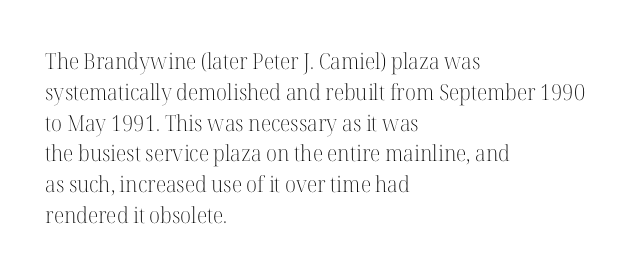
{"italic": "no", "bold": "no", "underline": "no", "align": "left", "line_spacing": "normal", "line_spacing_ratio": 1.4, "letter_spacing": "normal", "letter_spacing_em": 0.0, "glyph_px": 22}
